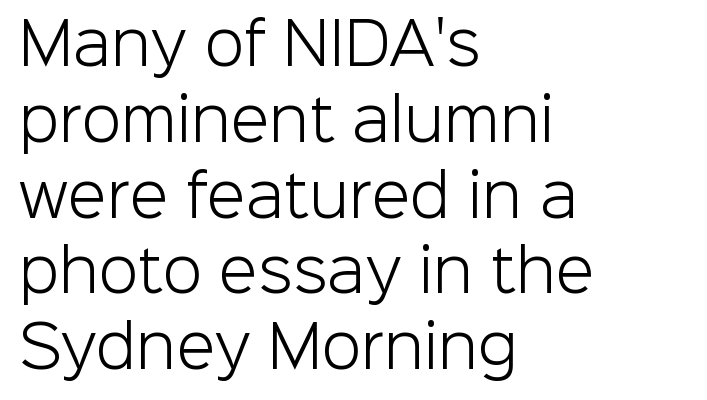
Q: Is the text bold? A: No.
Q: Is the text italic (slanted)? A: No, it is upright.
Q: Is the typeface a serif or a sans-serif typeface? A: Sans-serif.
Q: Is the text underlined? A: No.
Q: How is the paragraph aligned? A: Left-aligned.
Q: Is the spacing between letters normal or unusually wide? A: Normal.
Q: Is the spacing between lines tight, normal or loose? A: Normal.
Q: Width (condensed, normal, or wide)? A: Normal.
Q: Stroke contrast? A: Low.
Q: x-height? A: Medium.
Q: Monospaced? A: No.
